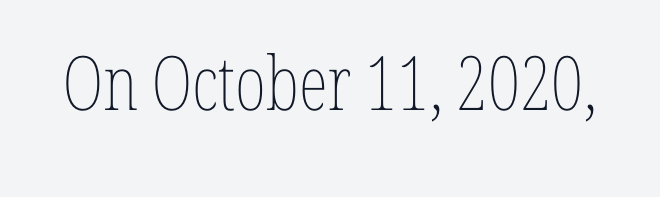
The face used here is proportionally spaced, like ordinary book or web type. Is the type heavy? It reads as light-to-regular instead. The lettering holds an erect, upright posture throughout. Compared with typical body copy, the letter spacing here is the same.
